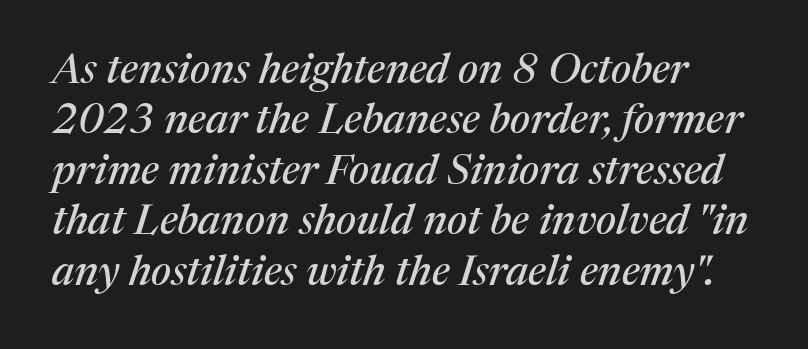
Note the varied advance widths — an 'i' is clearly narrower than an 'm'. The face used here has a pronounced slope to its letters. The foot of each line stays bare and open. This is serif lettering, the kind often seen in printed books. Honestly, the letter spacing is just normal — you wouldn't notice it.
